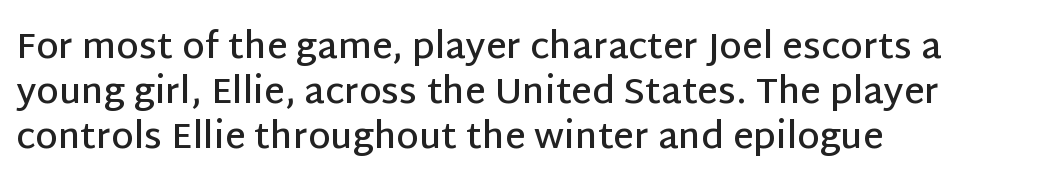
Q: Is the text bold? A: Semi-bold.
Q: Is the text italic (slanted)? A: No, it is upright.
Q: Is the typeface a serif or a sans-serif typeface? A: Sans-serif.
Q: Is the text underlined? A: No.
Q: How is the paragraph aligned? A: Left-aligned.
Q: Is the spacing between letters normal or unusually wide? A: Normal.
Q: Is the spacing between lines tight, normal or loose? A: Normal.
Q: Width (condensed, normal, or wide)? A: Normal.
Q: Stroke contrast? A: Low.
Q: x-height? A: Large.
Q: Monospaced? A: No.
